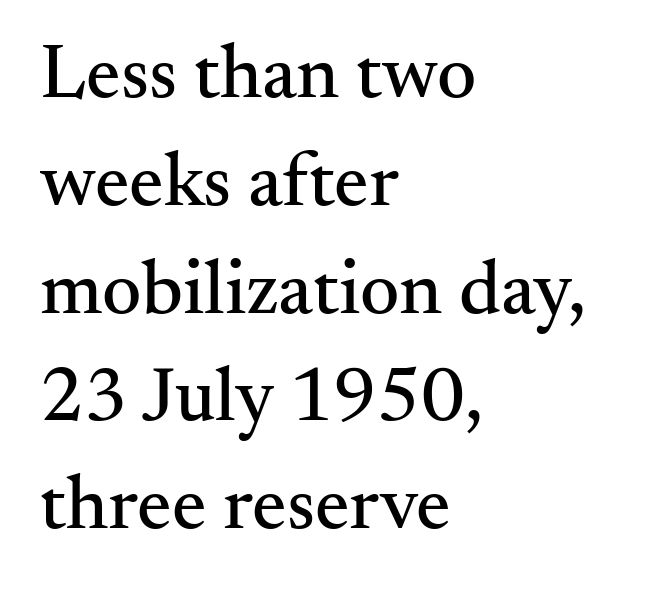
The gaps between neighbouring characters are ordinary and unremarkable. The paragraph has a hard left edge and a soft right edge. Notice how the stems are strictly vertical — no italics here. A typesetter would call this leading conventional body-copy spacing.
